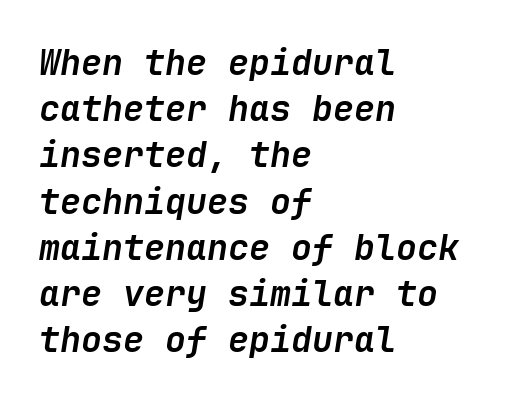
Does the copy run flush right? No — it runs flush left. The glyphs have the mass of a bold cut. Is the type slanted? Yes — the strokes lean at a clear angle. Type without underlining. Characters follow at the spacing the type designer built in. Vertically, the passage feels balanced, rows spaced as you'd expect.
